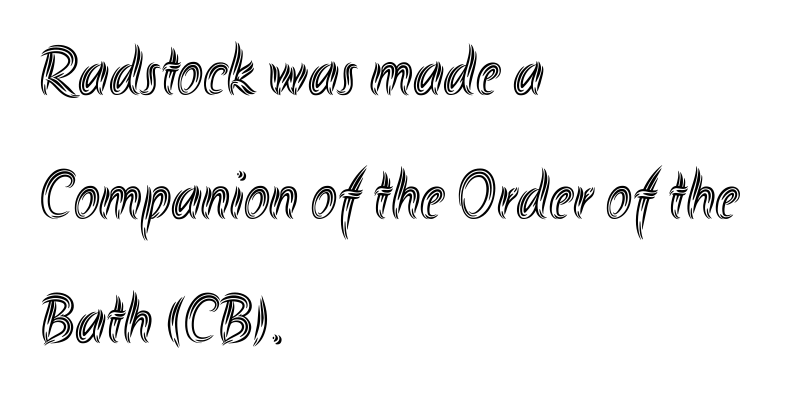
The image shows 69 px condensed type; set left-aligned, line spacing 1.8x, normal letter spacing, not underlined; a small x-height.
